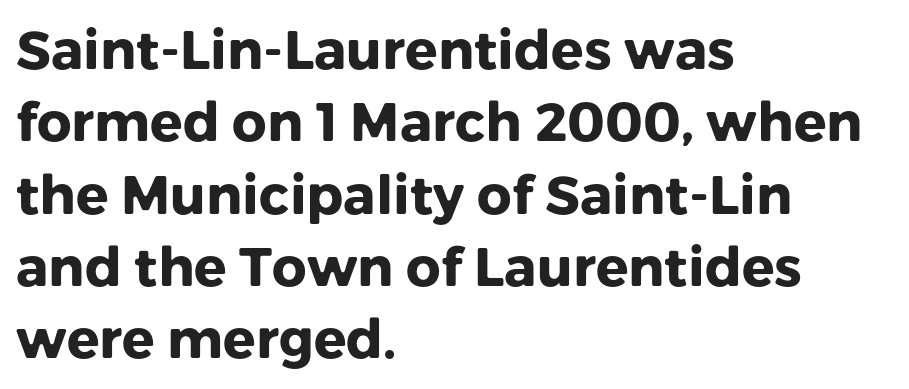
The image shows 54 px heavy sans-serif type, upright; set left-aligned, normal line spacing (1.34x), normal letter spacing, not underlined; low stroke contrast and a medium x-height.
